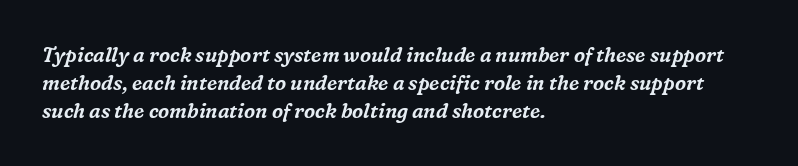
The image shows 20 px text type, italic (leaning right); set left-aligned, normal line spacing (1.4x), normal letter spacing, not underlined.
